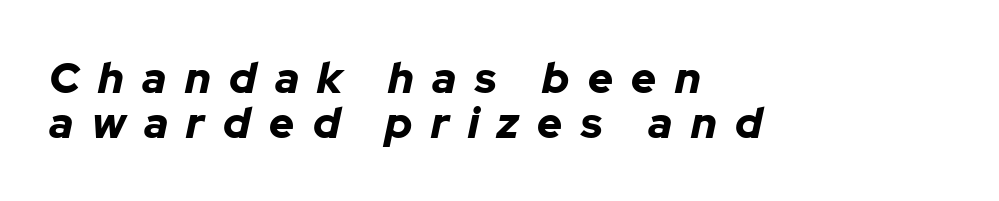
The image shows 43 px bold type, italic (leaning right); set left-aligned, tight line spacing (1.04x), unusually wide letter spacing (+0.43 em), not underlined; low stroke contrast and a medium x-height.
